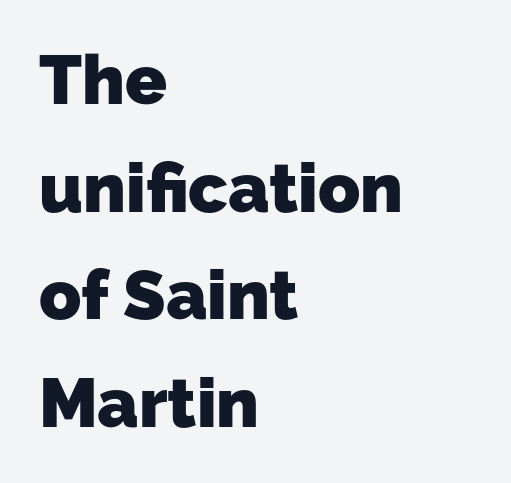
The image shows 69 px heavy sans-serif type; set left-aligned, normal line spacing (1.56x), normal letter spacing, not underlined; low stroke contrast and a medium x-height.
